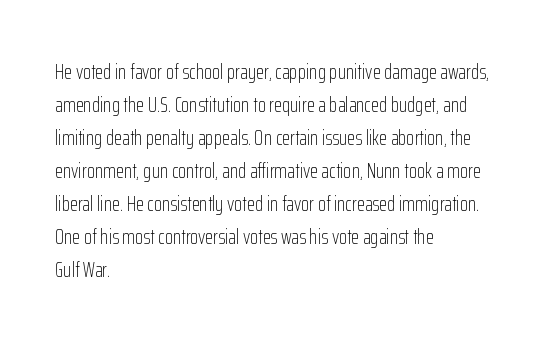
The image shows 21 px text type, upright; set left-aligned, normal line spacing (1.57x), normal letter spacing, not underlined.
